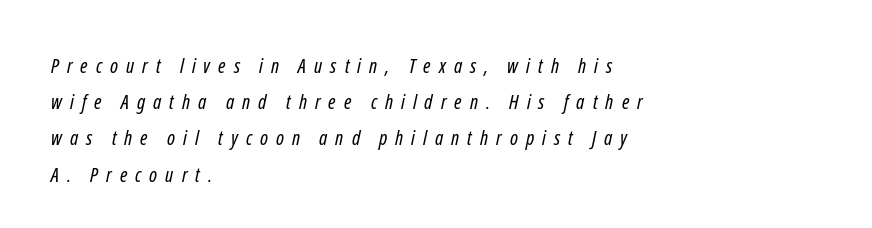
Q: Is the text bold? A: No.
Q: Is the text underlined? A: No.
Q: How is the paragraph aligned? A: Left-aligned.
Q: Is the spacing between letters normal or unusually wide? A: Unusually wide.
